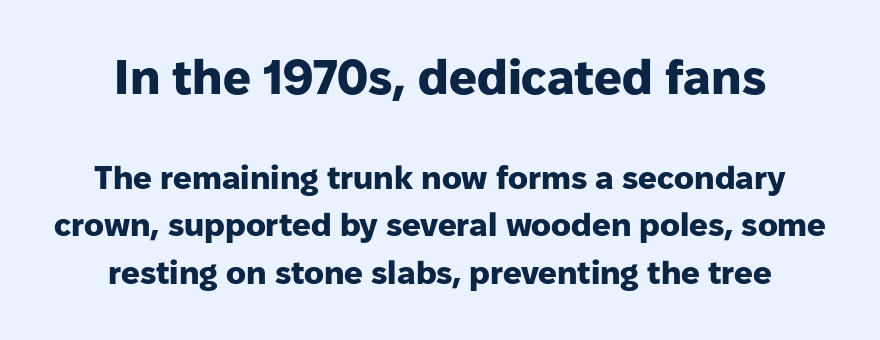
Q: Is the text bold? A: Yes.
Q: Is the text italic (slanted)? A: No, it is upright.
Q: Is the typeface a serif or a sans-serif typeface? A: Sans-serif.
Q: Is the text underlined? A: No.
Q: How is the paragraph aligned? A: Centered.
Q: Is the spacing between letters normal or unusually wide? A: Normal.
Q: Is the spacing between lines tight, normal or loose? A: Normal.
Q: Which block of text is set in a larger size, the first (top) or the second (bottom)? A: The first (top) one.
Q: Width (condensed, normal, or wide)? A: Normal.
Q: Stroke contrast? A: Low.
Q: x-height? A: Medium.
Q: Monospaced? A: No.
